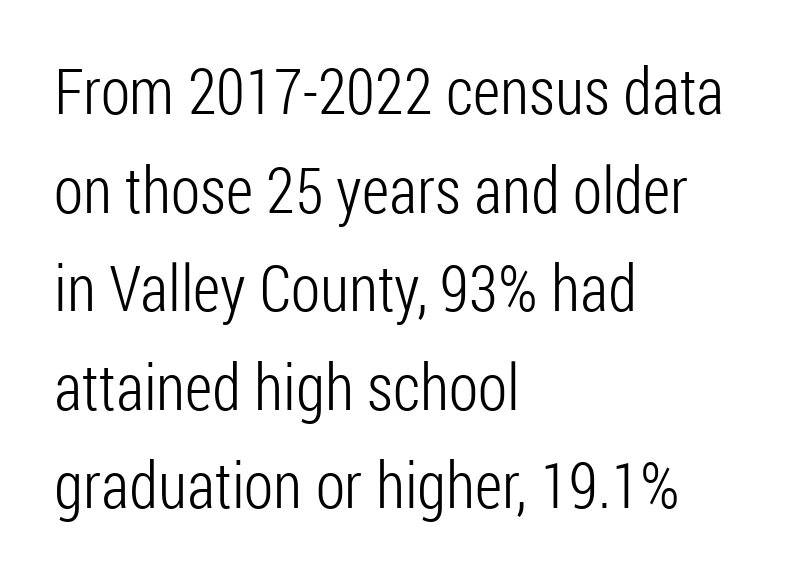
Q: Is the text bold? A: No.
Q: Is the text italic (slanted)? A: No, it is upright.
Q: Is the typeface a serif or a sans-serif typeface? A: Sans-serif.
Q: Is the text underlined? A: No.
Q: How is the paragraph aligned? A: Left-aligned.
Q: Is the spacing between letters normal or unusually wide? A: Normal.
Q: Is the spacing between lines tight, normal or loose? A: Normal.
Q: Width (condensed, normal, or wide)? A: Condensed.
Q: Stroke contrast? A: Low.
Q: x-height? A: Medium.
Q: Monospaced? A: No.
